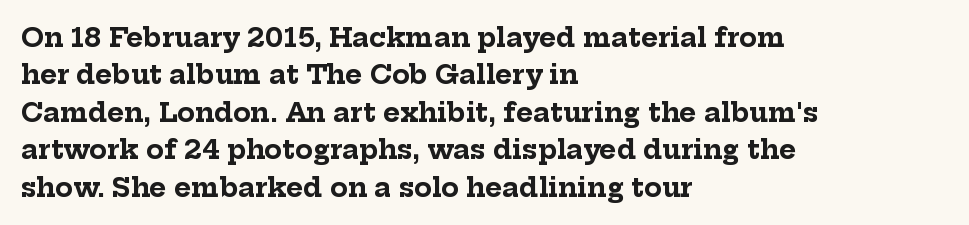
The image shows 26 px bold type, upright; set left-aligned, normal line spacing (1.44x), normal letter spacing, not underlined.
